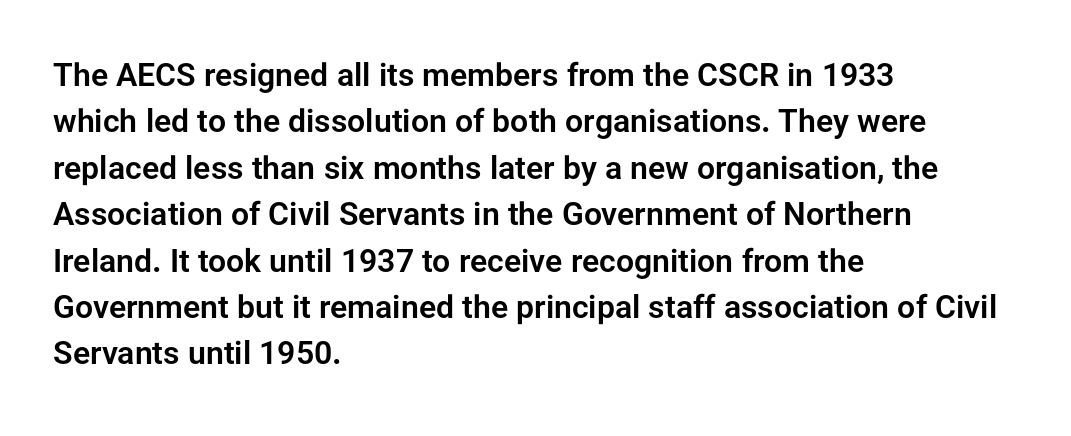
{"serif": "no", "italic": "no", "width": "normal", "stroke_contrast": "low", "x_height": "medium", "monospaced": "no", "underline": "no", "align": "left", "line_spacing": "normal", "line_spacing_ratio": 1.45, "letter_spacing": "normal", "letter_spacing_em": 0.0, "glyph_px": 32}
